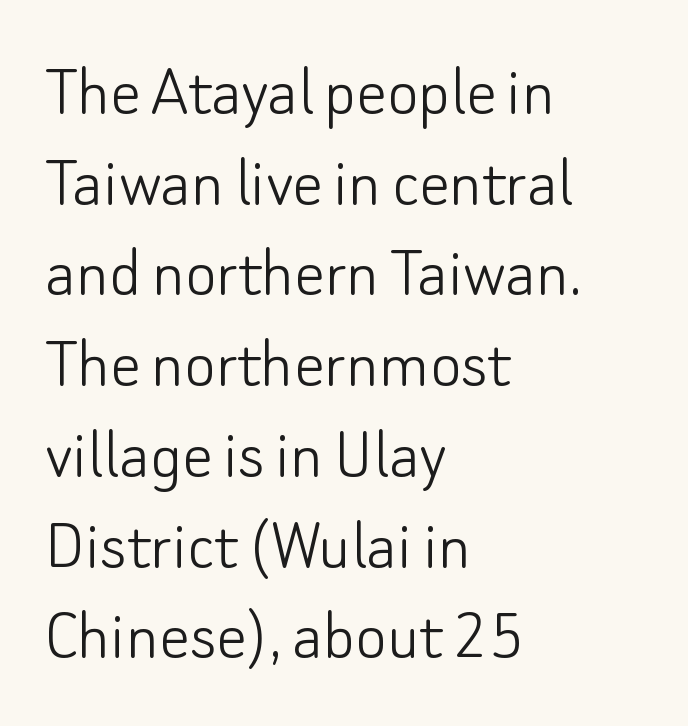
A classic flush-left, rag-right setting is used for this passage. Nothing heavy about these letters — not bold at all. Unmarked baselines from the first word to the last. The passage shown is typed in a proportional face where columns would drift. Spacing between characters is what you'd get straight out of the box. Vertical strokes here are truly vertical.
